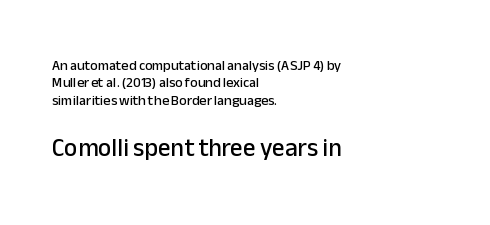
{"italic": "no", "underline": "no", "align": "left", "line_spacing_ratio": 1.24, "letter_spacing": "normal", "letter_spacing_em": 0.0, "larger_block": "second", "size_ratio": 1.79, "glyph_px": 25}
